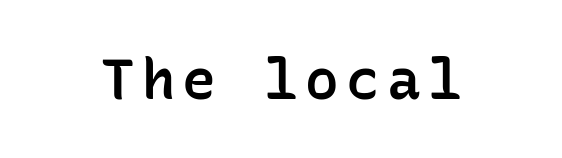
{"serif": "no", "italic": "no", "bold": "semi", "weight": "semibold", "width": "normal", "stroke_contrast": "low", "x_height": "medium", "monospaced": "yes", "underline": "no", "glyph_px": 56}
